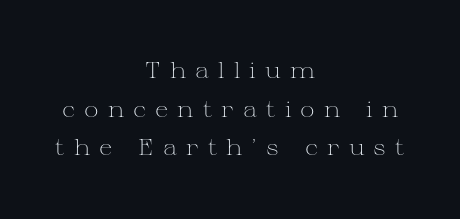
Students, note that the glyphs here are deliberately spaced far apart. Type without underlining. Caption: face not bold, strokes unweighted. Tall strokes in this sample are plumb rather than angled.
